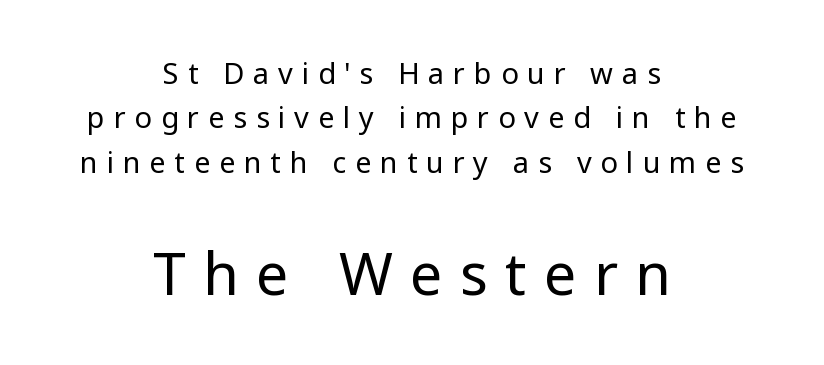
Leading: standard. Bold? No — there's no thickening of the strokes. A bare baseline throughout the passage. The rendering shows plain stroke endings on the letterforms — a sans-serif design.
